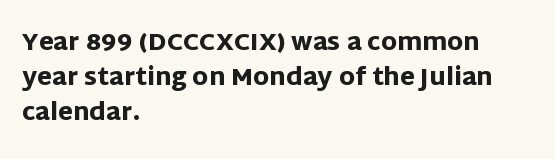
Nope, not italic — everything's standing straight. The passage shown has conventional tracking throughout. Bold? Absolutely — the strokes are thick and heavy. If you drew a ruler down the left edge, every line would touch it. The gap between lines stays unmarked. Horizontal bands of white between lines are of average thickness.
